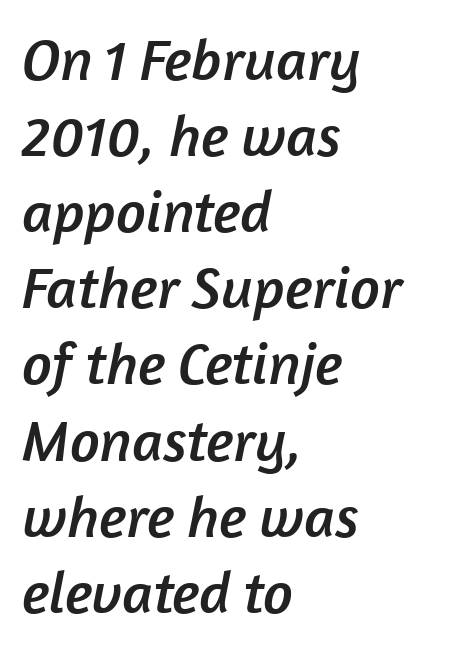
The image shows 59 px sans-serif type; set left-aligned, normal line spacing (1.29x), normal letter spacing, not underlined; low stroke contrast and a medium x-height.
